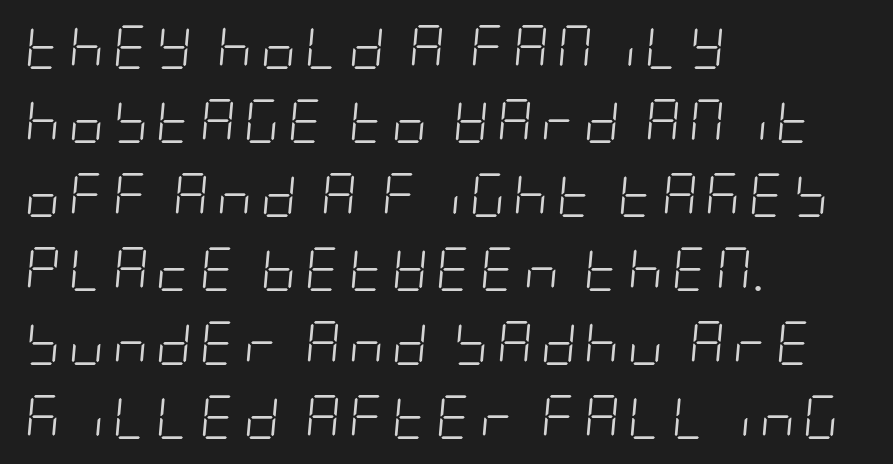
The image shows 44 px light, condensed type, italic (leaning right); set left-aligned, normal line spacing (1.68x), not underlined; low stroke contrast and a large x-height.
